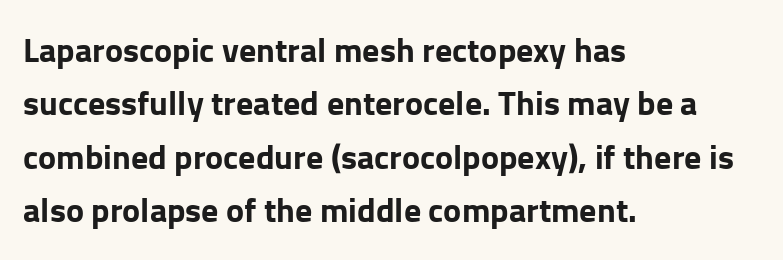
The letters advance in unequal steps, a hallmark of proportional type. Layout note: lines flush left. You can tell from the bare stems that sans-serif type was used. Beneath every word, the page is bare. Heft: maximum for text — a bold.
